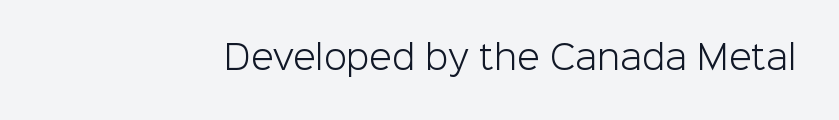
The glyphs in this specimen are sans serif. The cut favours lightness, reaching ordinary text weight at its darkest. Is this a fixed-width face? No — the glyphs have proportional, varying widths. Every stem runs plumb, perpendicular to the baseline. Rule under the text: the space is simply empty.
